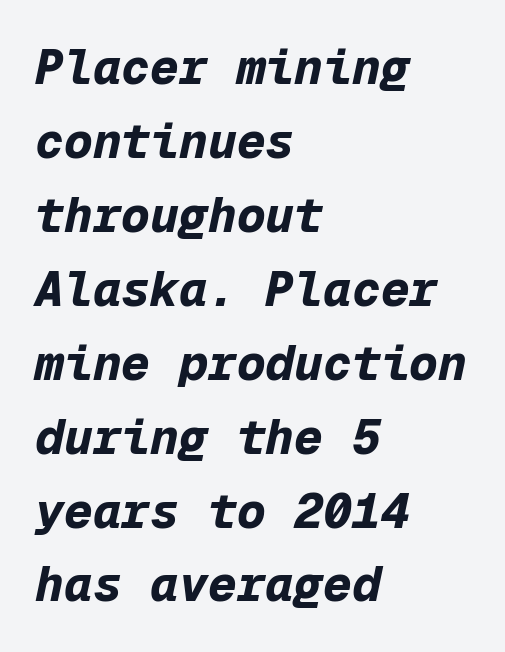
Typesetter's note: full bold, strokes at maximum text heaviness. Compared with a centered layout, this one pins lines to the left instead. The passage shown has conventional tracking throughout. This rendering features lettering with no underline. These lines are rendered in a fixed-pitch font. Baseline-to-baseline distance is the conventional proportion of letter height.
